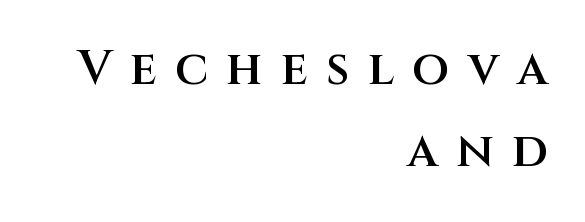
{"serif": "no", "italic": "no", "bold": "semi", "weight": "semibold", "width": "normal", "stroke_contrast": "medium", "x_height": "large", "monospaced": "no", "underline": "no", "align": "right", "line_spacing_ratio": 1.71, "letter_spacing": "wide", "letter_spacing_em": 0.38, "glyph_px": 48}
